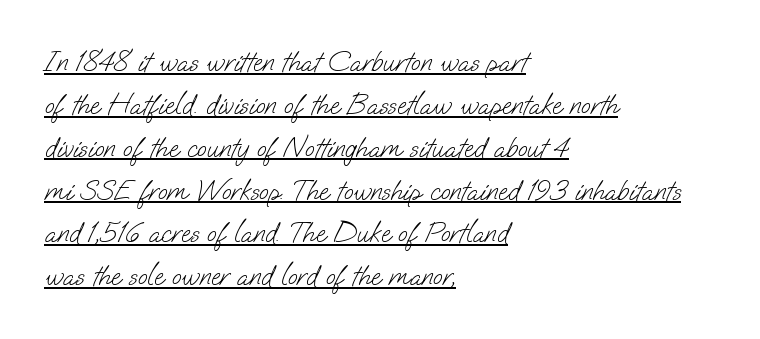
{"serif": "no", "bold": "no", "weight": "light", "width": "normal", "stroke_contrast": "low", "x_height": "small", "monospaced": "no", "underline": "yes", "align": "left", "line_spacing": "normal", "line_spacing_ratio": 1.53, "letter_spacing": "normal", "letter_spacing_em": 0.0, "glyph_px": 28}
